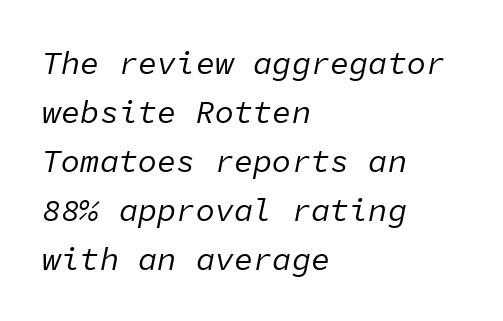
The image shows 32 px regular-weight type, italic (leaning right), monospaced; set left-aligned, normal line spacing (1.53x), normal letter spacing, not underlined; low stroke contrast and a medium x-height.
